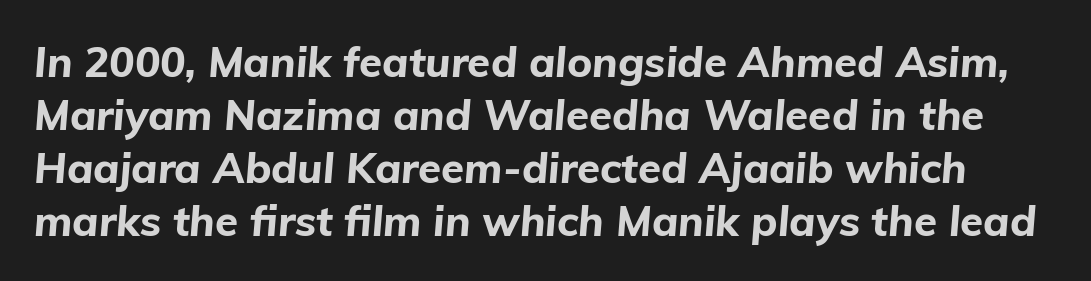
Q: Is the text bold? A: Yes.
Q: Is the text italic (slanted)? A: Yes, it leans right by about 5 degrees.
Q: Is the text underlined? A: No.
Q: Is the spacing between letters normal or unusually wide? A: Normal.
Q: Is the spacing between lines tight, normal or loose? A: Normal.
Q: Width (condensed, normal, or wide)? A: Normal.
Q: Stroke contrast? A: Low.
Q: x-height? A: Medium.
Q: Monospaced? A: No.
